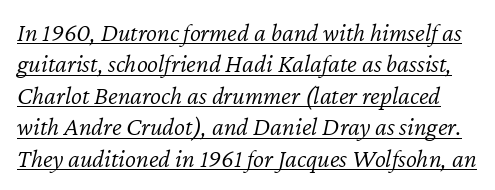
The image shows 26 px text type, italic (leaning right); set line spacing 1.21x, normal letter spacing, underlined.
